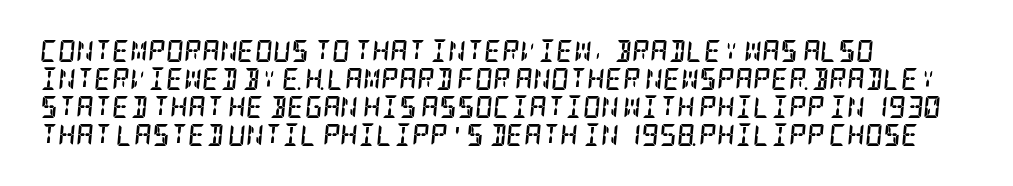
Q: Is the text bold? A: Yes.
Q: Is the text italic (slanted)? A: Yes, it leans right by about 5 degrees.
Q: Is the text underlined? A: No.
Q: How is the paragraph aligned? A: Left-aligned.
Q: Is the spacing between letters normal or unusually wide? A: Normal.
Q: Is the spacing between lines tight, normal or loose? A: Normal.
